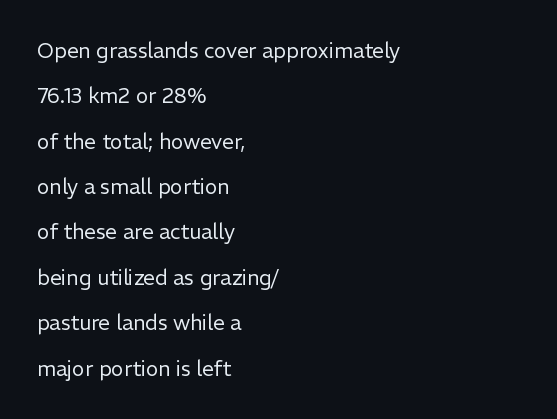
The image shows 21 px text type, upright; set left-aligned, loose line spacing (2.16x), normal letter spacing, not underlined.
